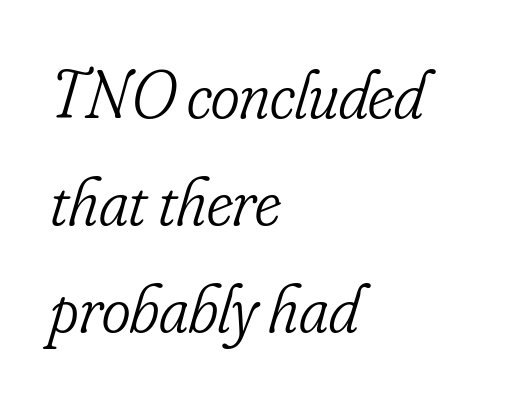
The image shows 69 px light, condensed serif type, italic (leaning right); set left-aligned, normal line spacing (1.55x), normal letter spacing, not underlined; low stroke contrast and a small x-height.
